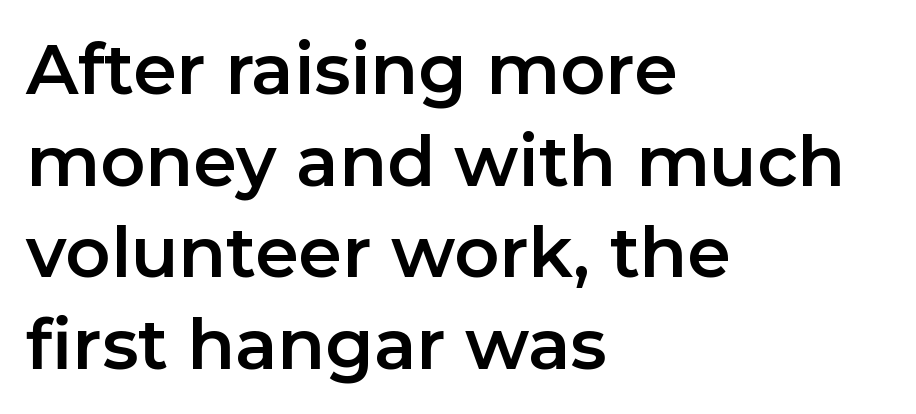
{"serif": "no", "italic": "no", "width": "normal", "stroke_contrast": "low", "x_height": "medium", "monospaced": "no", "underline": "no", "align": "left", "line_spacing": "normal", "line_spacing_ratio": 1.31, "letter_spacing": "normal", "letter_spacing_em": 0.0, "glyph_px": 70}
